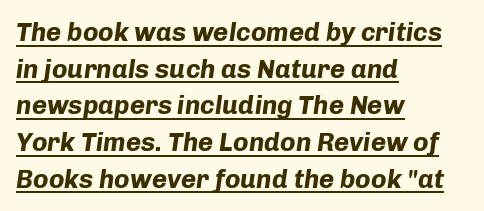
Q: Is the text bold? A: Yes.
Q: Is the text italic (slanted)? A: Yes, it leans right by about 8 degrees.
Q: Is the text underlined? A: Yes.
Q: How is the paragraph aligned? A: Left-aligned.
Q: Is the spacing between letters normal or unusually wide? A: Normal.
Q: Is the spacing between lines tight, normal or loose? A: Normal.
